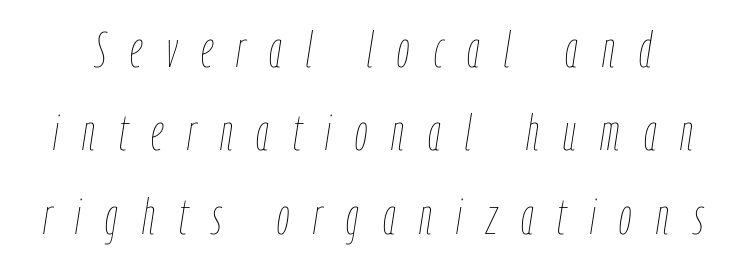
The image shows 50 px thin, condensed type, italic (leaning right); set normal line spacing (1.67x), unusually wide letter spacing (+0.48 em), not underlined; low stroke contrast and a medium x-height.
